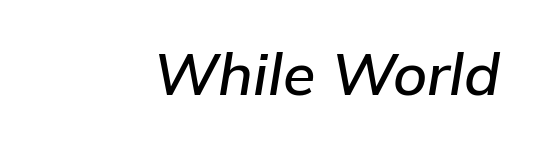
Q: Is the text italic (slanted)? A: Yes, it leans right by about 9 degrees.
Q: Is the text underlined? A: No.
Q: How is the paragraph aligned? A: Right-aligned.
Q: Is the spacing between letters normal or unusually wide? A: Normal.
Q: Width (condensed, normal, or wide)? A: Normal.
Q: Stroke contrast? A: Low.
Q: x-height? A: Medium.
Q: Monospaced? A: No.
